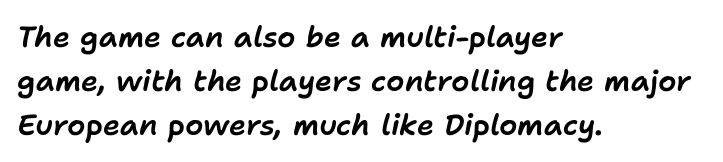
{"italic": "yes", "lean": "right", "slant_degrees": 11, "width": "normal", "stroke_contrast": "low", "x_height": "medium", "monospaced": "no", "underline": "no", "align": "left", "line_spacing": "normal", "line_spacing_ratio": 1.51, "letter_spacing": "normal", "letter_spacing_em": 0.0, "glyph_px": 29}
